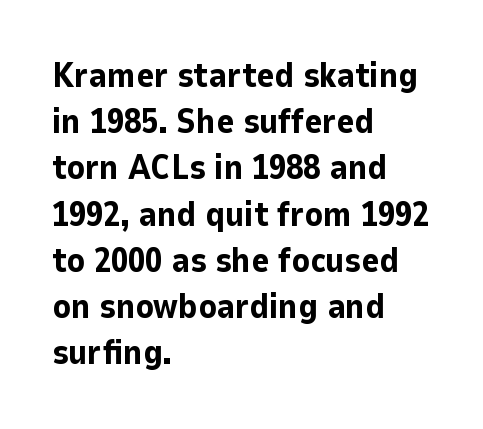
Q: Is the text bold? A: Yes.
Q: Is the text italic (slanted)? A: No, it is upright.
Q: Is the typeface a serif or a sans-serif typeface? A: Sans-serif.
Q: Is the text underlined? A: No.
Q: How is the paragraph aligned? A: Left-aligned.
Q: Is the spacing between letters normal or unusually wide? A: Normal.
Q: Is the spacing between lines tight, normal or loose? A: Normal.
Q: Width (condensed, normal, or wide)? A: Normal.
Q: Stroke contrast? A: Low.
Q: x-height? A: Medium.
Q: Monospaced? A: No.
